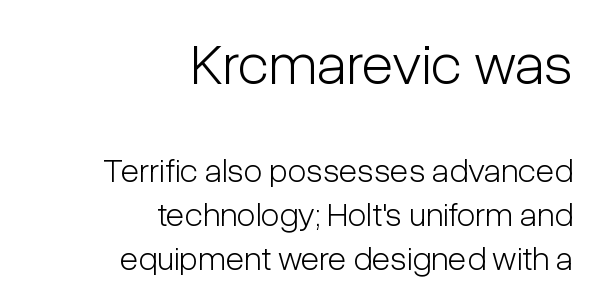
Q: Is the text bold? A: No.
Q: Is the text italic (slanted)? A: No, it is upright.
Q: Is the typeface a serif or a sans-serif typeface? A: Sans-serif.
Q: Is the text underlined? A: No.
Q: How is the paragraph aligned? A: Right-aligned.
Q: Is the spacing between letters normal or unusually wide? A: Normal.
Q: Is the spacing between lines tight, normal or loose? A: Normal.
Q: Which block of text is set in a larger size, the first (top) or the second (bottom)? A: The first (top) one.
Q: Width (condensed, normal, or wide)? A: Condensed.
Q: Stroke contrast? A: Low.
Q: x-height? A: Medium.
Q: Monospaced? A: No.
